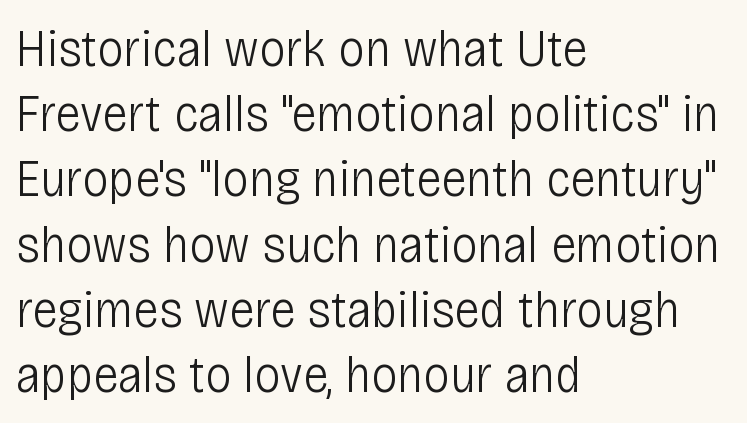
Varying glyph widths throughout — classic text-font behaviour. No italicization has been applied; the sample stays upright. Descender tails drop into unmarked territory. The letterforms sit at book weight or below. Notice how the passage keeps a crisp vertical edge on the left only. How are the letters spaced? Ordinarily, with no added tracking.
